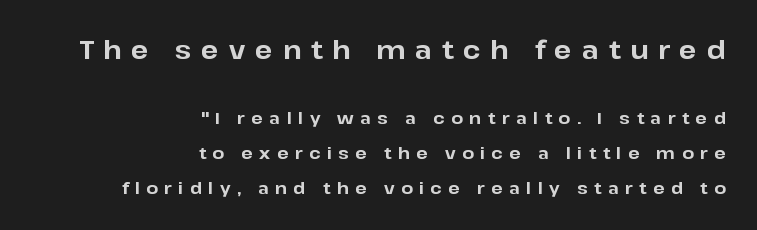
The image shows 26 px bold type, upright; set right-aligned, loose line spacing (2.05x), unusually wide letter spacing (+0.37 em), not underlined; the first (top) block is 1.53x larger.
